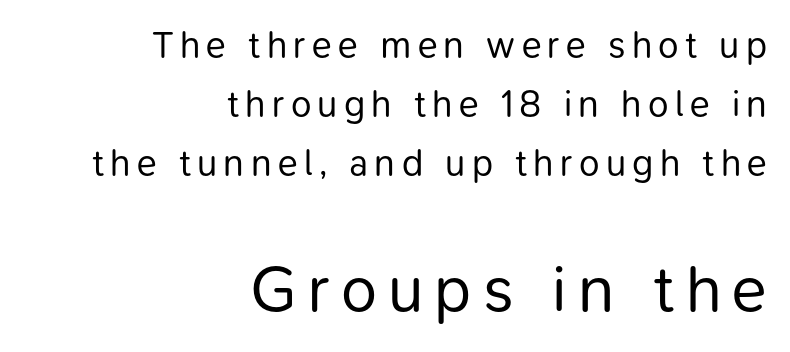
The font sits on the lighter half of the weight spectrum, regular included. The type sits square on the baseline with zero lean. The font family rendered here belongs to the sans-serif group. Line spacing here is normal. Note the varied advance widths — an 'i' is clearly narrower than an 'm'.
